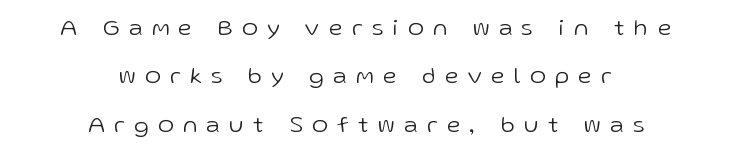
{"italic": "no", "bold": "no", "underline": "no", "align": "center", "line_spacing": "loose", "line_spacing_ratio": 2.02, "letter_spacing": "wide", "letter_spacing_em": 0.4, "glyph_px": 24}
